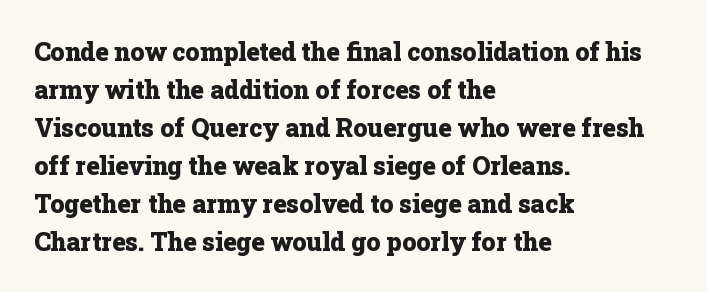
Q: Is the text bold? A: Yes.
Q: Is the text italic (slanted)? A: No, it is upright.
Q: Is the text underlined? A: No.
Q: How is the paragraph aligned? A: Left-aligned.
Q: Is the spacing between letters normal or unusually wide? A: Normal.
Q: Is the spacing between lines tight, normal or loose? A: Normal.
